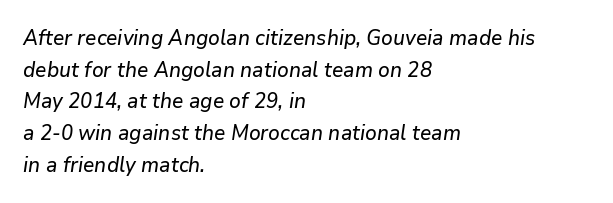
The image shows 21 px text type, italic (leaning right); set left-aligned, normal line spacing (1.51x), normal letter spacing, not underlined.
